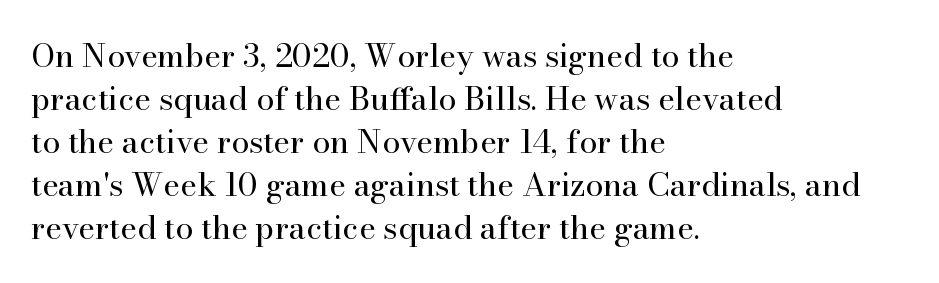
Q: Is the text bold? A: No.
Q: Is the text italic (slanted)? A: No, it is upright.
Q: Is the typeface a serif or a sans-serif typeface? A: Serif.
Q: Is the text underlined? A: No.
Q: How is the paragraph aligned? A: Left-aligned.
Q: Is the spacing between letters normal or unusually wide? A: Normal.
Q: Is the spacing between lines tight, normal or loose? A: Normal.
Q: Width (condensed, normal, or wide)? A: Normal.
Q: Stroke contrast? A: High.
Q: x-height? A: Small.
Q: Monospaced? A: No.
